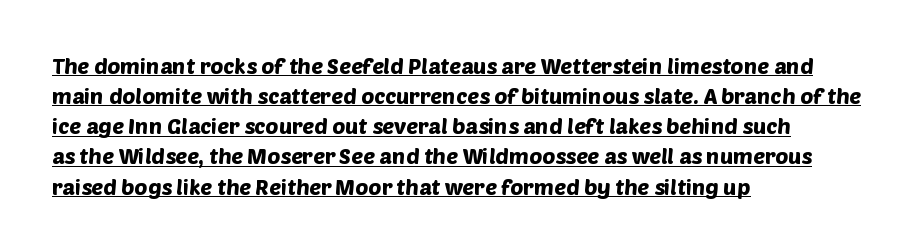
The image shows 22 px text type; set left-aligned, normal line spacing (1.37x), normal letter spacing, underlined.
